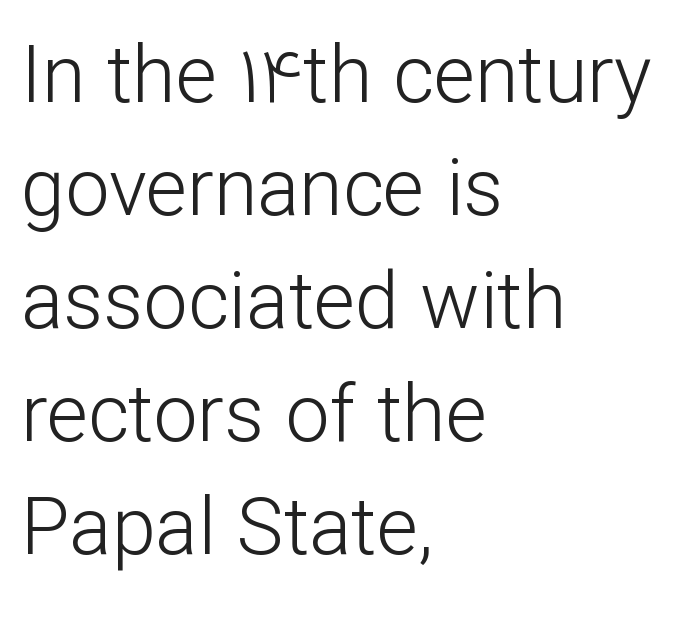
Q: Is the text bold? A: No.
Q: Is the text italic (slanted)? A: No, it is upright.
Q: Is the typeface a serif or a sans-serif typeface? A: Sans-serif.
Q: Is the text underlined? A: No.
Q: How is the paragraph aligned? A: Left-aligned.
Q: Is the spacing between letters normal or unusually wide? A: Normal.
Q: Is the spacing between lines tight, normal or loose? A: Normal.
Q: Width (condensed, normal, or wide)? A: Normal.
Q: Stroke contrast? A: Low.
Q: x-height? A: Medium.
Q: Monospaced? A: No.
